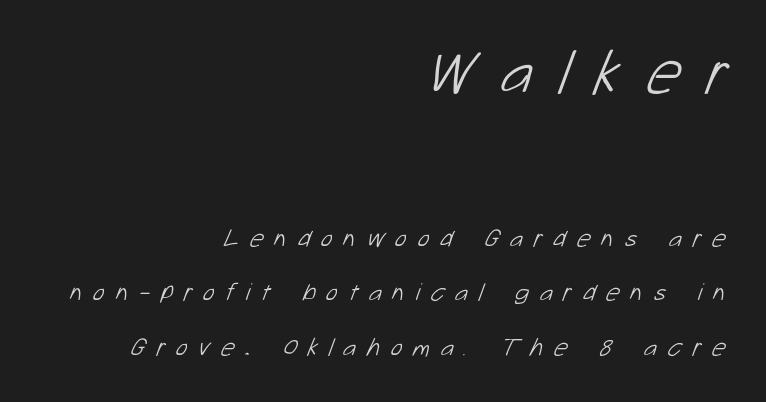
The image shows 62 px light sans-serif type; set right-aligned, loose line spacing (2.17x), unusually wide letter spacing (+0.42 em), not underlined; the first (top) block is 2.48x larger; low stroke contrast and a medium x-height.
